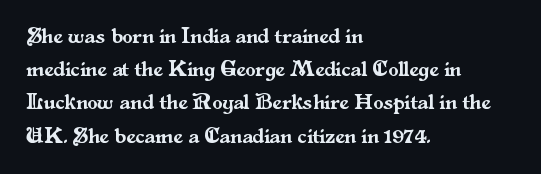
Q: Is the text italic (slanted)? A: No, it is upright.
Q: Is the text underlined? A: No.
Q: How is the paragraph aligned? A: Left-aligned.
Q: Is the spacing between letters normal or unusually wide? A: Normal.
Q: Is the spacing between lines tight, normal or loose? A: Normal.
